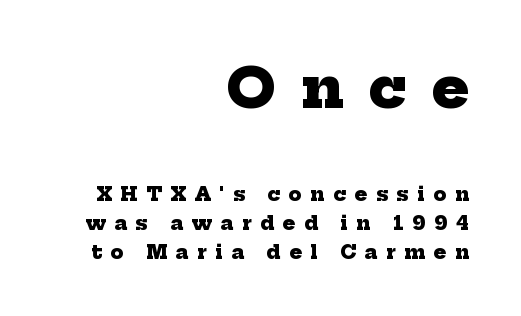
{"serif": "yes", "bold": "yes", "weight": "heavy", "width": "normal", "stroke_contrast": "low", "x_height": "medium", "monospaced": "no", "underline": "no", "align": "right", "line_spacing": "normal", "line_spacing_ratio": 1.52, "letter_spacing": "wide", "letter_spacing_em": 0.45, "larger_block": "first", "size_ratio": 2.95, "glyph_px": 56}
